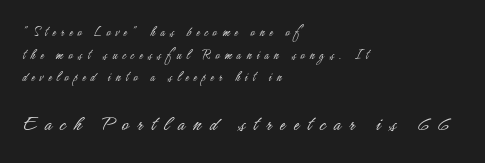
The image shows 23 px text type; set left-aligned, normal line spacing (1.61x), unusually wide letter spacing (+0.36 em), not underlined; the second (bottom) block is 1.64x larger.
